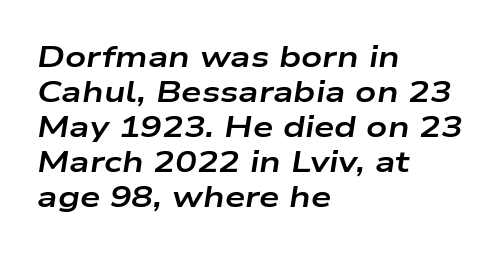
The image shows 29 px bold, wide type, italic (leaning right); set left-aligned, line spacing 1.21x, normal letter spacing, not underlined; low stroke contrast and a medium x-height.
